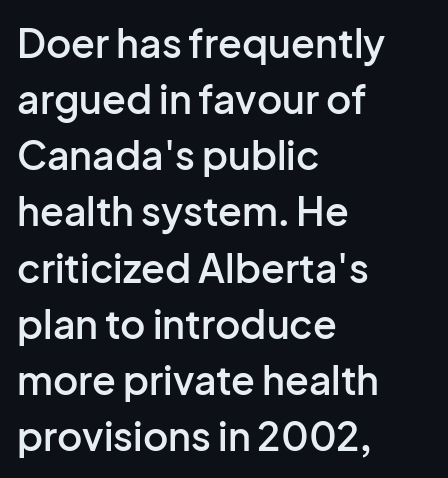
The image shows 39 px semibold sans-serif type, upright; set left-aligned, normal line spacing (1.44x), normal letter spacing, not underlined; low stroke contrast and a medium x-height.
